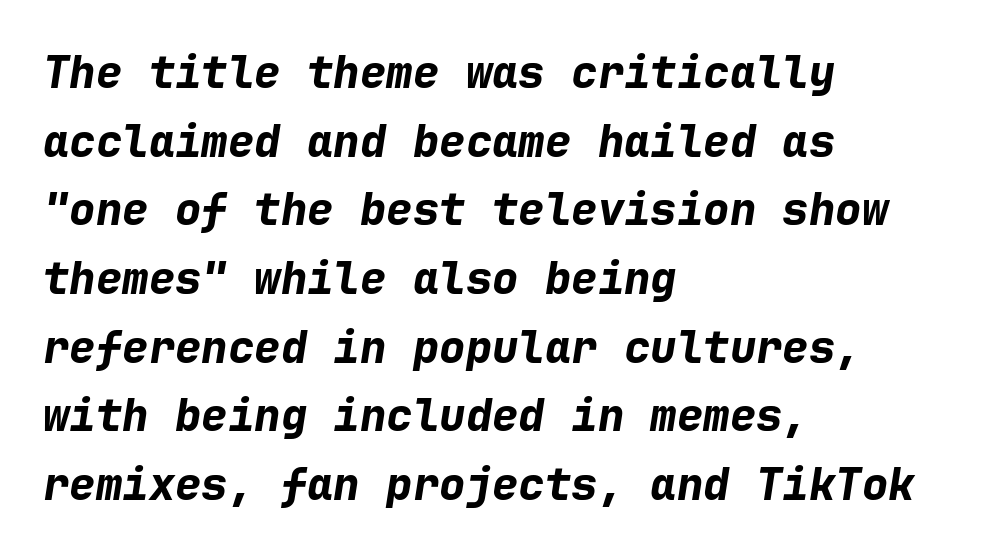
Emphasis by weight is at full strength: bold. Just letters on the line, the space beneath them empty. The typography opts for an oblique posture over an upright one. The lines are quadded left. Spacing verdict: monospaced, one width for all characters.
